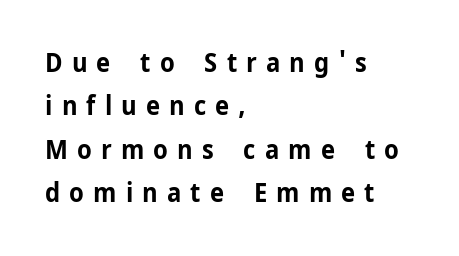
The image shows 26 px bold type, upright; set left-aligned, normal line spacing (1.67x), unusually wide letter spacing (+0.35 em), not underlined.
